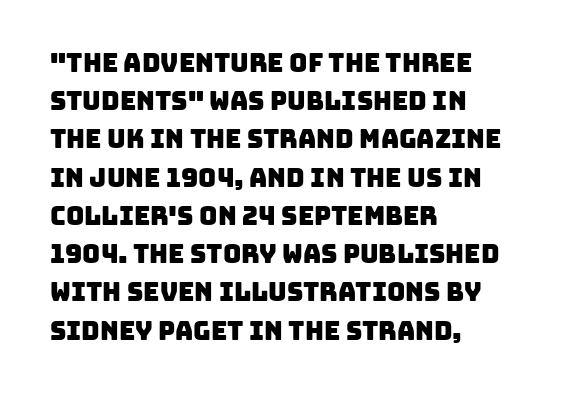
Q: Is the text underlined? A: No.
Q: How is the paragraph aligned? A: Left-aligned.
Q: Is the spacing between letters normal or unusually wide? A: Normal.
Q: Is the spacing between lines tight, normal or loose? A: Normal.
